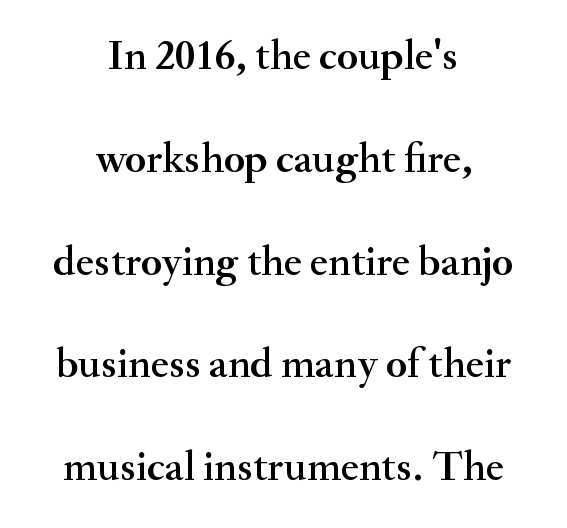
Q: Is the text italic (slanted)? A: No, it is upright.
Q: Is the typeface a serif or a sans-serif typeface? A: Serif.
Q: Is the text underlined? A: No.
Q: How is the paragraph aligned? A: Centered.
Q: Is the spacing between letters normal or unusually wide? A: Normal.
Q: Is the spacing between lines tight, normal or loose? A: Loose.
Q: Width (condensed, normal, or wide)? A: Normal.
Q: Stroke contrast? A: Medium.
Q: x-height? A: Small.
Q: Monospaced? A: No.
